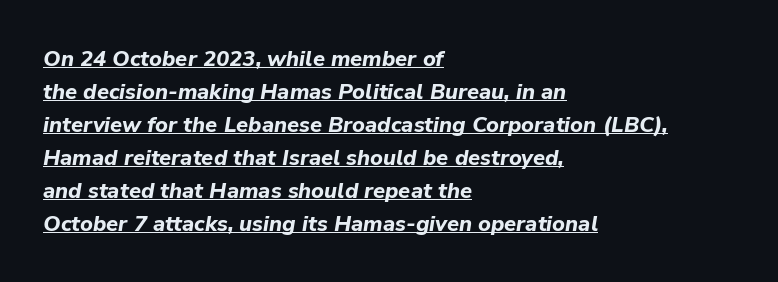
Q: Is the text bold? A: Yes.
Q: Is the text italic (slanted)? A: Yes, it leans right by about 9 degrees.
Q: Is the text underlined? A: Yes.
Q: How is the paragraph aligned? A: Left-aligned.
Q: Is the spacing between letters normal or unusually wide? A: Normal.
Q: Is the spacing between lines tight, normal or loose? A: Normal.
